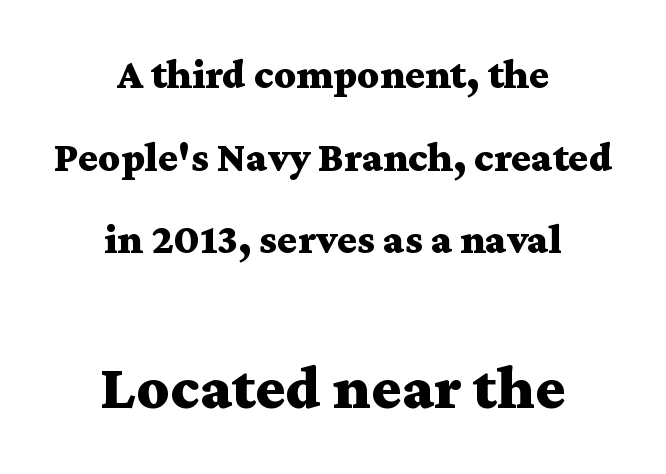
The image shows 63 px bold, wide serif type, upright; set centered, loose line spacing (1.97x), normal letter spacing, not underlined; the second (bottom) block is 1.5x larger; medium stroke contrast and a medium x-height.
